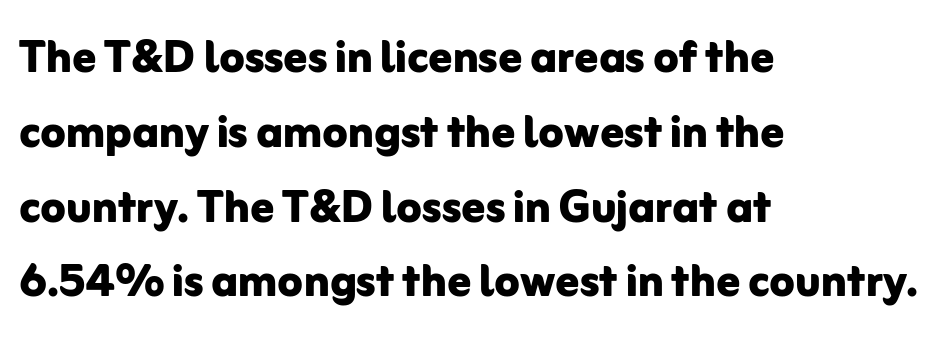
The image shows 58 px bold sans-serif type, upright; set left-aligned, normal line spacing (1.29x), normal letter spacing, not underlined; low stroke contrast and a medium x-height.
